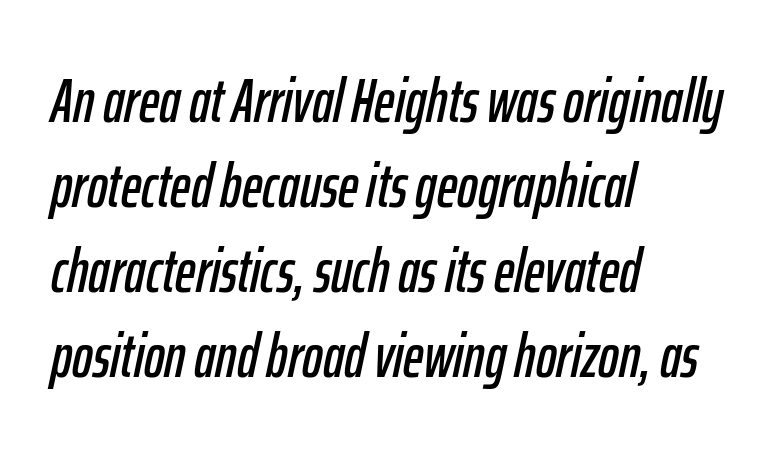
{"italic": "yes", "lean": "right", "slant_degrees": 12, "width": "condensed", "stroke_contrast": "low", "x_height": "medium", "monospaced": "no", "underline": "no", "align": "left", "line_spacing": "normal", "line_spacing_ratio": 1.37, "letter_spacing": "normal", "letter_spacing_em": 0.0, "glyph_px": 62}
